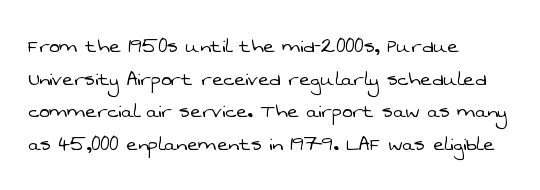
The image shows 24 px text type; set left-aligned, normal line spacing (1.36x), normal letter spacing, not underlined.
